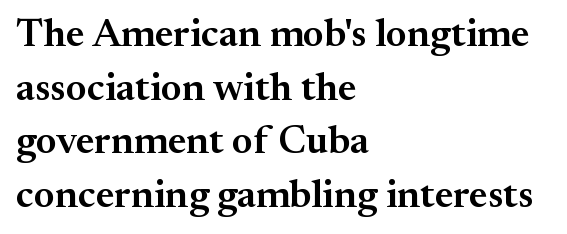
The image shows 40 px semibold serif type, upright; set left-aligned, normal line spacing (1.34x), normal letter spacing, not underlined; medium stroke contrast and a small x-height.
